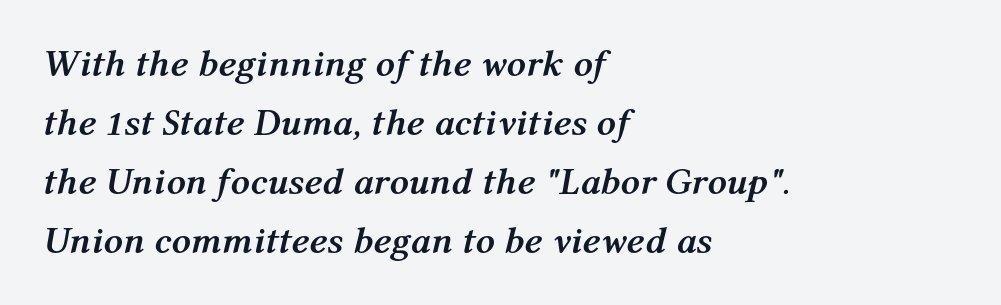
Q: Is the text bold? A: Yes.
Q: Is the text italic (slanted)? A: Yes, it leans right by about 12 degrees.
Q: Is the text underlined? A: No.
Q: How is the paragraph aligned? A: Left-aligned.
Q: Is the spacing between letters normal or unusually wide? A: Normal.
Q: Is the spacing between lines tight, normal or loose? A: Normal.
Q: Width (condensed, normal, or wide)? A: Normal.
Q: Stroke contrast? A: Medium.
Q: x-height? A: Medium.
Q: Monospaced? A: No.
